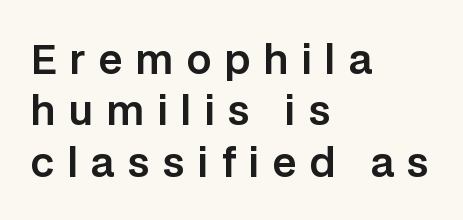
{"serif": "no", "italic": "no", "width": "normal", "stroke_contrast": "low", "x_height": "large", "monospaced": "no", "underline": "no", "align": "left", "line_spacing": "normal", "line_spacing_ratio": 1.32, "letter_spacing": "wide", "letter_spacing_em": 0.34, "glyph_px": 39}
